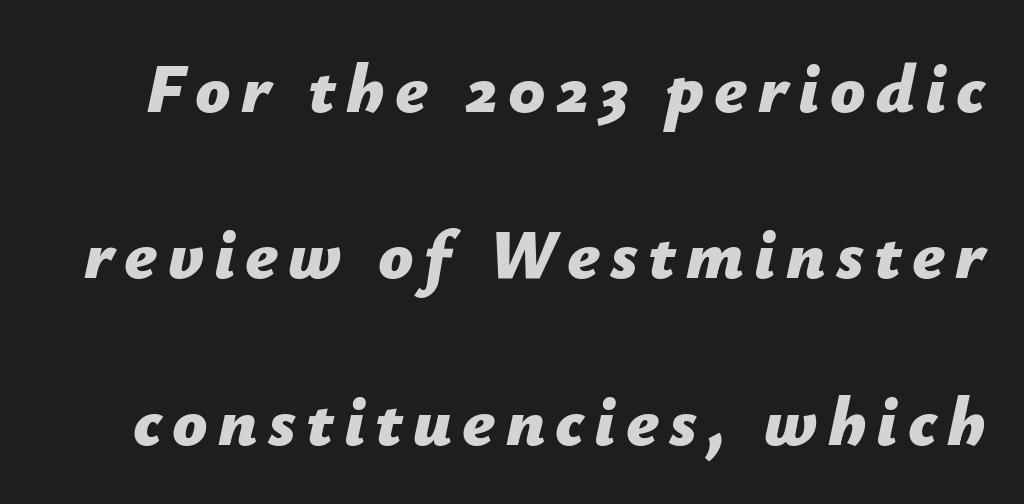
The image shows 69 px bold type, italic (leaning right); set loose line spacing (2.41x), not underlined; low stroke contrast and a medium x-height.
